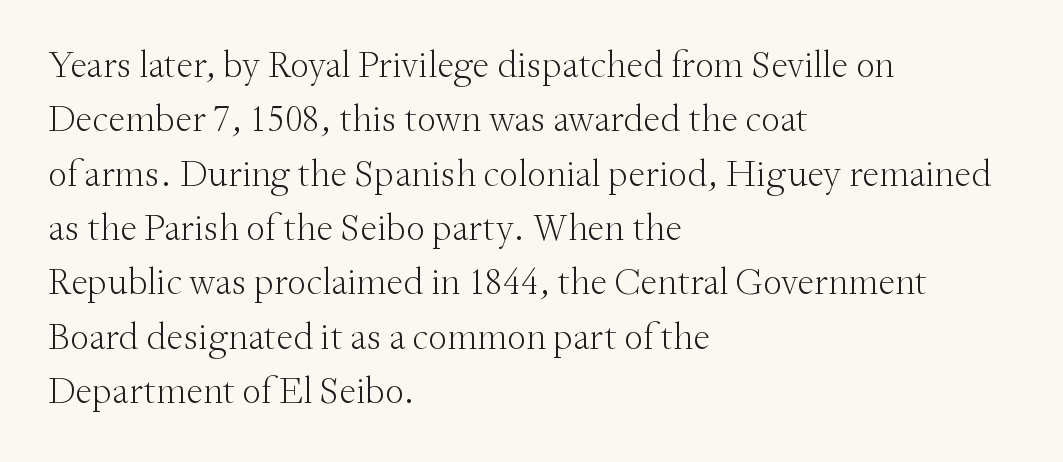
How are the letters spaced? Ordinarily, with no added tracking. Notice how descenders clear the ascenders below comfortably — that's standard leading. These lines stack with their left ends in a neat column. When letters stand straight like this, we call the style roman or upright. Each stroke keeps to a modest, everyday thickness or less.
